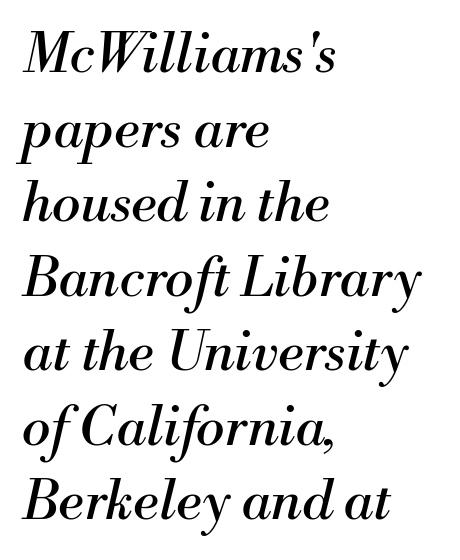
A bare baseline throughout the passage. Nothing unusual about the tracking: characters are spaced as the font intends. This sample keeps an unexceptional amount of space between lines. Visually the block forms a straight wall on the left and a jagged coastline on the right.
